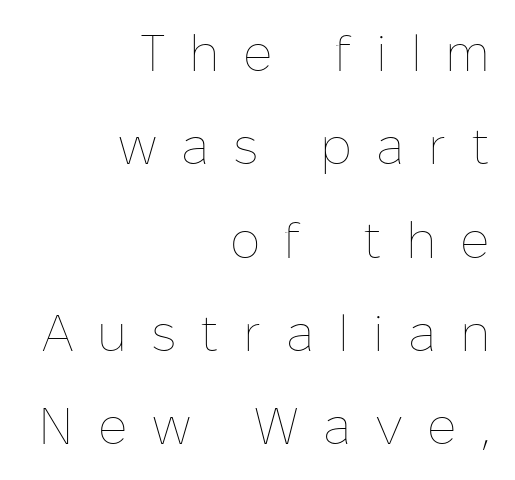
Q: Is the text bold? A: No.
Q: Is the text italic (slanted)? A: No, it is upright.
Q: Is the text underlined? A: No.
Q: How is the paragraph aligned? A: Right-aligned.
Q: Is the spacing between letters normal or unusually wide? A: Unusually wide.
Q: Width (condensed, normal, or wide)? A: Normal.
Q: Stroke contrast? A: Low.
Q: x-height? A: Medium.
Q: Monospaced? A: No.
